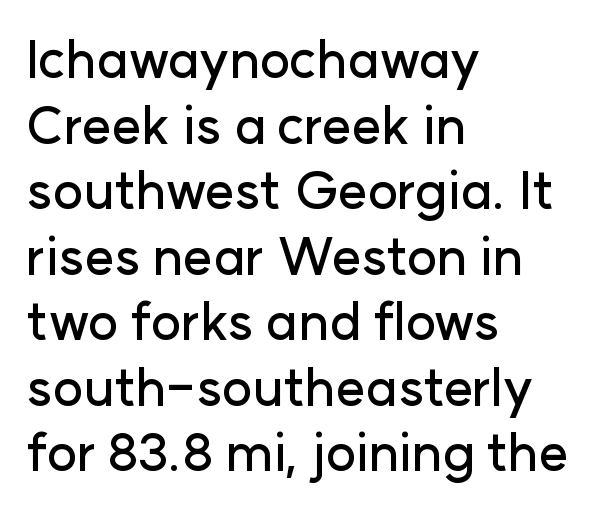
The image shows 52 px sans-serif type, upright; set left-aligned, normal line spacing (1.26x), normal letter spacing, not underlined; low stroke contrast and a medium x-height.
